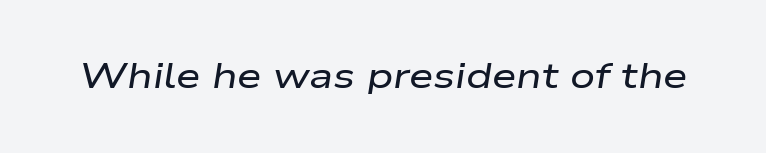
Q: Is the text italic (slanted)? A: Yes, it leans right by about 9 degrees.
Q: Is the text underlined? A: No.
Q: Is the spacing between letters normal or unusually wide? A: Normal.
Q: Width (condensed, normal, or wide)? A: Wide.
Q: Stroke contrast? A: Low.
Q: x-height? A: Medium.
Q: Monospaced? A: No.
